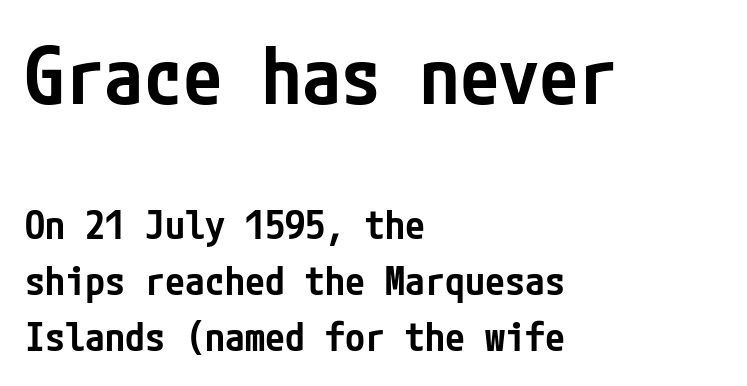
Notice how descenders clear the ascenders below comfortably — that's standard leading. Caption: upper text group enlarged, lower text group reduced. In CSS terms this would be text-align: left. The characters display no serif detailing; their extremities are plain. Posture: vertical.
